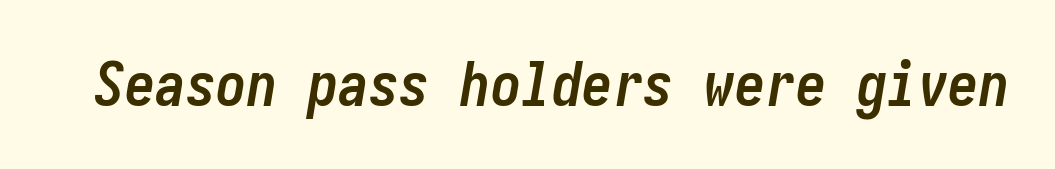
{"italic": "yes", "lean": "right", "slant_degrees": 10, "bold": "yes", "weight": "semibold", "width": "condensed", "stroke_contrast": "low", "x_height": "medium", "underline": "no", "letter_spacing": "normal", "letter_spacing_em": 0.0, "glyph_px": 61}
